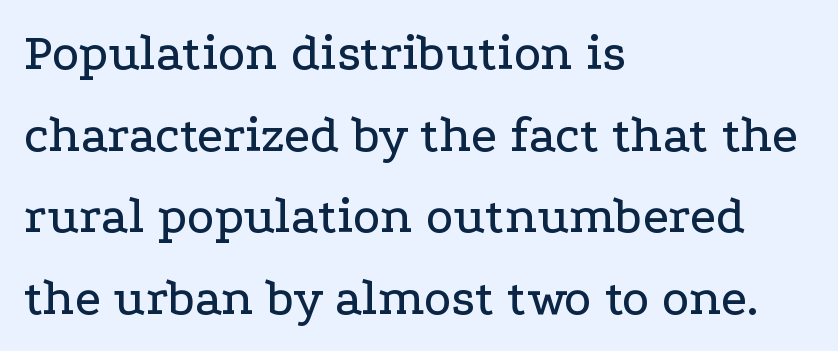
The image shows 52 px wide serif type, upright; set left-aligned, normal line spacing (1.57x), normal letter spacing, not underlined; low stroke contrast and a medium x-height.
